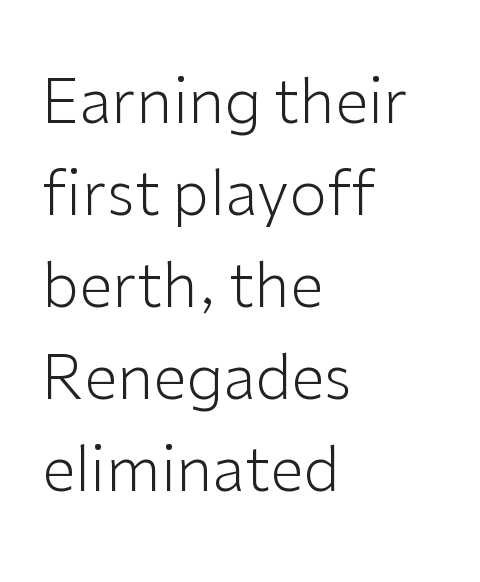
The rows are spaced the way most documents space them. The type sits square on the baseline with zero lean. Honestly, the letter spacing is just normal — you wouldn't notice it. The paragraph has a hard left edge and a soft right edge.
